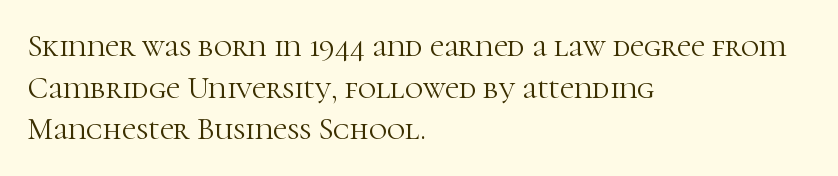
{"serif": "yes", "italic": "no", "bold": "no", "weight": "light", "width": "normal", "stroke_contrast": "high", "x_height": "medium", "monospaced": "no", "underline": "no", "align": "left", "line_spacing": "normal", "line_spacing_ratio": 1.34, "letter_spacing": "normal", "letter_spacing_em": 0.0, "glyph_px": 31}
